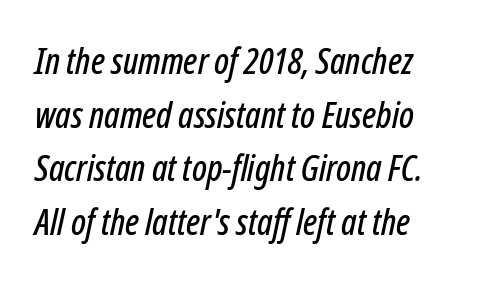
The image shows 36 px condensed type, italic (leaning right); set left-aligned, normal line spacing (1.49x), normal letter spacing, not underlined; low stroke contrast and a medium x-height.
